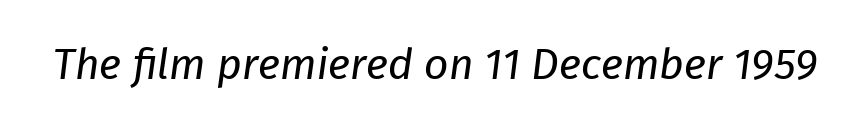
These lines are rendered in a variable-pitch font. Typographically, this falls in the sans-serif category. The tracking reads as untouched default to a designer's eye. The glyphs are unaccompanied by any horizontal stroke below them. Unbolded letterforms with no extra heft.
